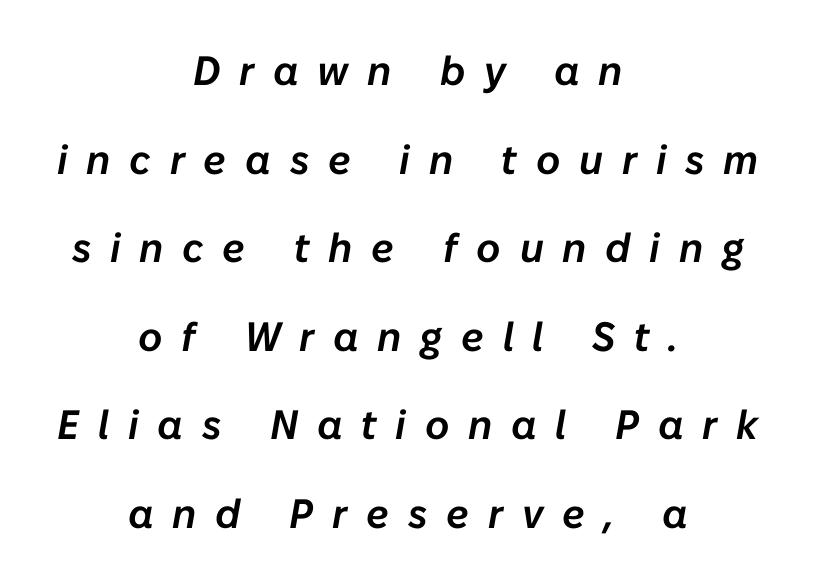
{"italic": "yes", "lean": "right", "slant_degrees": 10, "width": "normal", "stroke_contrast": "low", "x_height": "medium", "monospaced": "no", "underline": "no", "align": "center", "line_spacing": "loose", "line_spacing_ratio": 2.16, "letter_spacing": "wide", "letter_spacing_em": 0.46, "glyph_px": 41}
